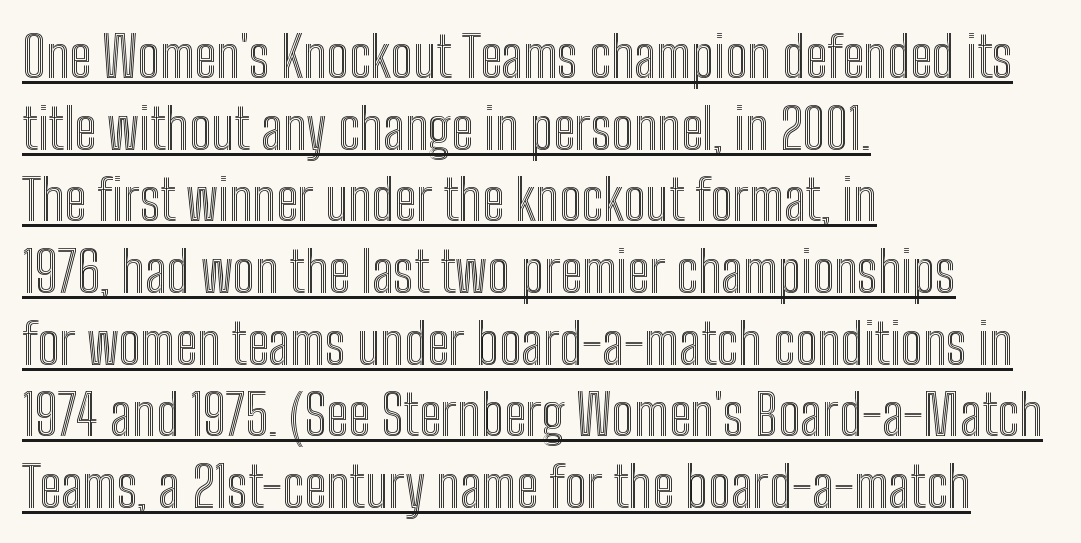
The image shows 56 px condensed type, upright; set left-aligned, normal line spacing (1.28x), normal letter spacing, underlined; a medium x-height.
